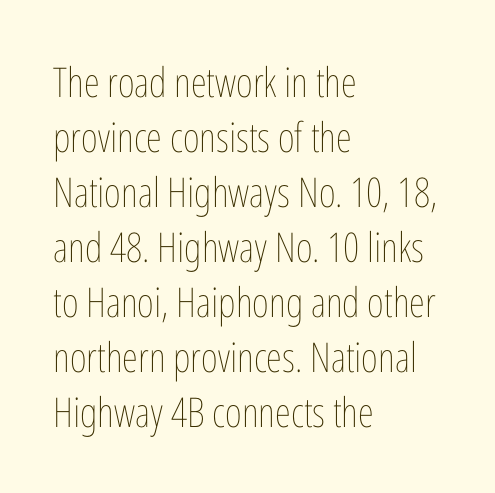
Q: Is the text bold? A: No.
Q: Is the text italic (slanted)? A: No, it is upright.
Q: Is the text underlined? A: No.
Q: How is the paragraph aligned? A: Left-aligned.
Q: Is the spacing between letters normal or unusually wide? A: Normal.
Q: Is the spacing between lines tight, normal or loose? A: Normal.
Q: Width (condensed, normal, or wide)? A: Condensed.
Q: Stroke contrast? A: Low.
Q: x-height? A: Medium.
Q: Monospaced? A: No.
